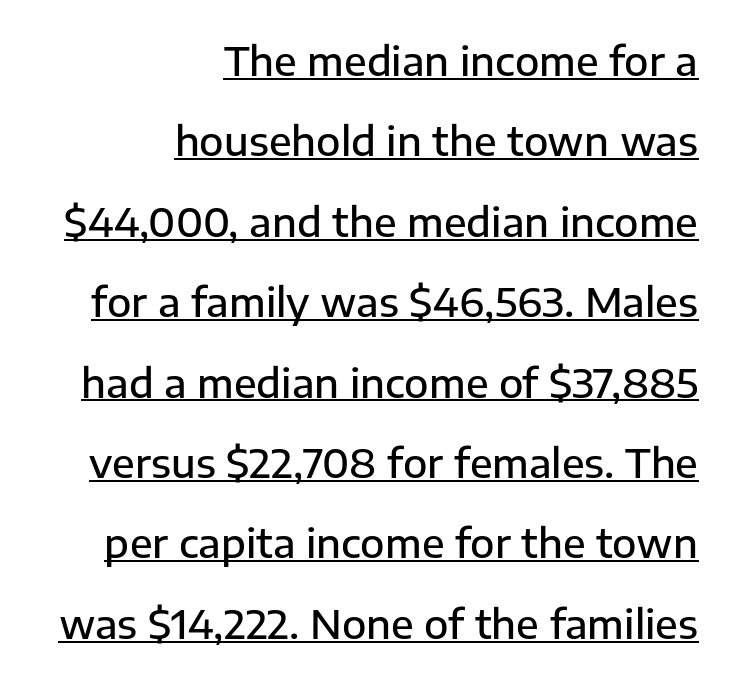
Q: Is the text bold? A: Semi-bold.
Q: Is the text italic (slanted)? A: No, it is upright.
Q: Is the typeface a serif or a sans-serif typeface? A: Sans-serif.
Q: Is the text underlined? A: Yes.
Q: How is the paragraph aligned? A: Right-aligned.
Q: Is the spacing between letters normal or unusually wide? A: Normal.
Q: Is the spacing between lines tight, normal or loose? A: Loose.
Q: Width (condensed, normal, or wide)? A: Normal.
Q: Stroke contrast? A: Low.
Q: x-height? A: Medium.
Q: Monospaced? A: No.
